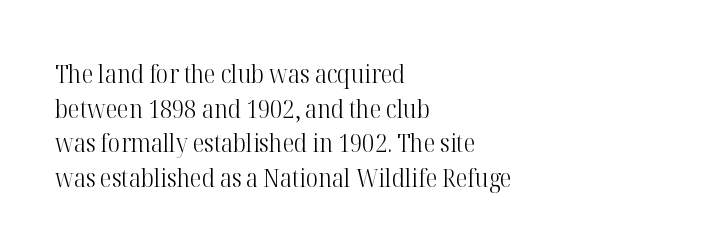
Q: Is the text bold? A: No.
Q: Is the text italic (slanted)? A: No, it is upright.
Q: Is the text underlined? A: No.
Q: How is the paragraph aligned? A: Left-aligned.
Q: Is the spacing between letters normal or unusually wide? A: Normal.
Q: Is the spacing between lines tight, normal or loose? A: Normal.
